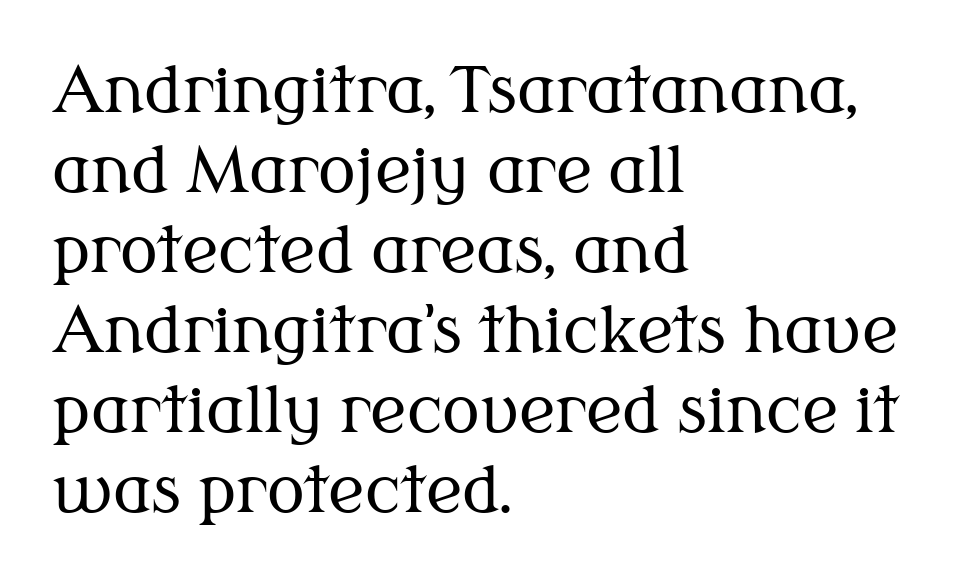
{"serif": "yes", "italic": "no", "bold": "no", "weight": "regular", "width": "normal", "stroke_contrast": "medium", "x_height": "medium", "monospaced": "no", "underline": "no", "align": "left", "line_spacing": "normal", "line_spacing_ratio": 1.27, "letter_spacing": "normal", "letter_spacing_em": 0.0, "glyph_px": 63}
